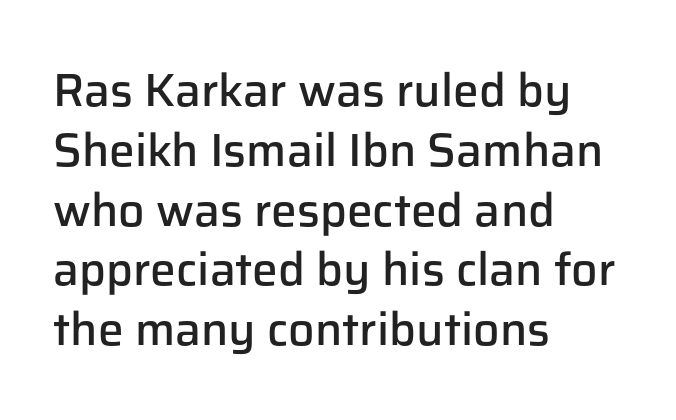
Looks like regular typesetting: each glyph gets only the width it needs. In terms of weight, the rendering is demibold, just under bold. The glyphs are unaccompanied by any horizontal stroke below them. Look at the tracking — it's just the regular setting, nothing added. If you drew a line through each stem, it would be perfectly vertical. To sum up the face: it is a sans, with no serifs.
